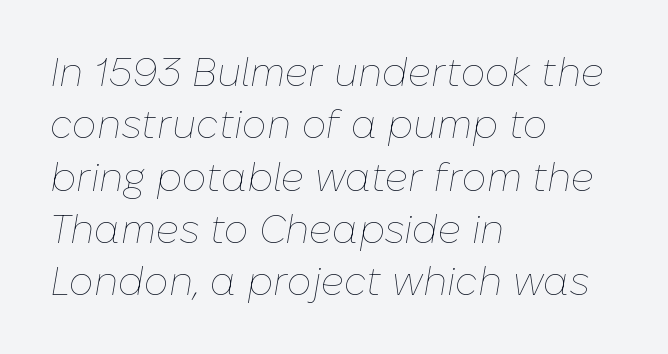
{"italic": "yes", "lean": "right", "slant_degrees": 10, "bold": "no", "weight": "thin", "width": "normal", "stroke_contrast": "low", "x_height": "medium", "monospaced": "no", "underline": "no", "align": "left", "line_spacing": "normal", "line_spacing_ratio": 1.34, "letter_spacing": "normal", "letter_spacing_em": 0.0, "glyph_px": 39}
